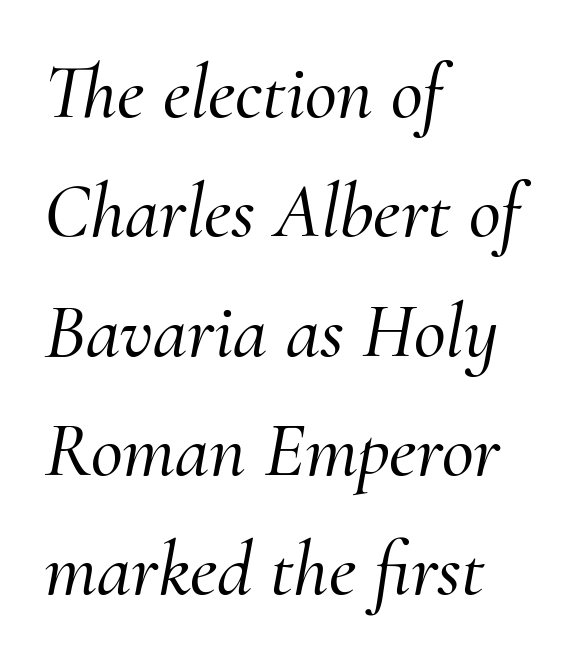
Each letter keeps its own natural width here, so spacing adapts to shape. Small tapered or slab feet sit at the stroke ends, so this counts as serif. A normal amount of white space separates one row of letters from the next. Yep, that's italic — everything's leaning. The passage is arranged the way most books set body copy — flush left.
